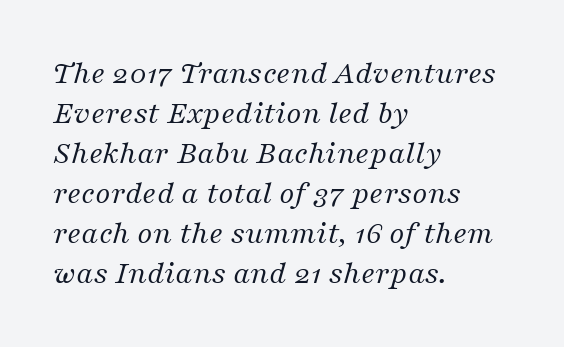
The image shows 33 px regular-weight serif type, italic (leaning right); set left-aligned, line spacing 1.21x, normal letter spacing, not underlined; medium stroke contrast and a medium x-height.
